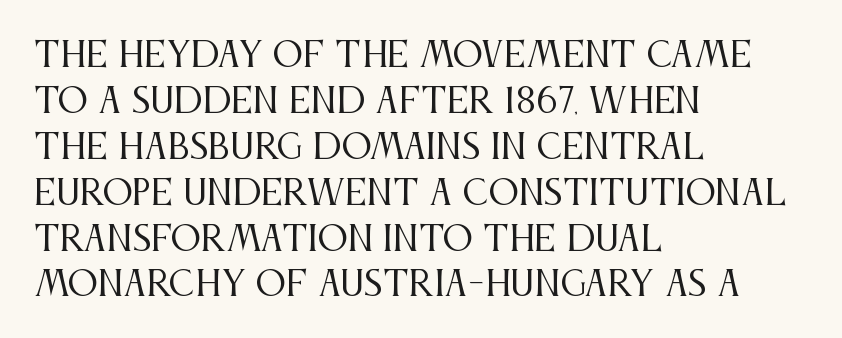
Look at the bottom of the vertical strokes: they flare into serifs here. Every stem runs plumb, perpendicular to the baseline. No extra tracking has been applied to these lines. Line starts are locked; line ends wander. These lines sit exactly where default settings would place them.
